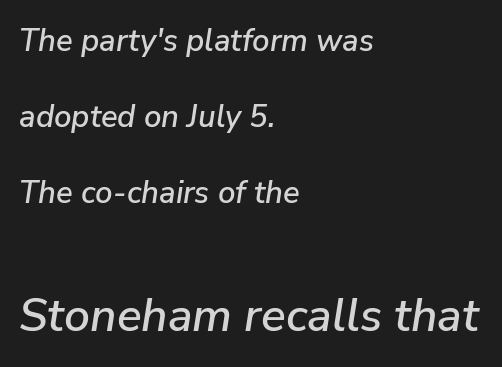
{"italic": "yes", "lean": "right", "slant_degrees": 9, "width": "normal", "stroke_contrast": "low", "x_height": "medium", "monospaced": "no", "underline": "no", "align": "left", "line_spacing": "loose", "line_spacing_ratio": 2.45, "letter_spacing": "normal", "letter_spacing_em": 0.0, "larger_block": "second", "size_ratio": 1.48, "glyph_px": 46}
